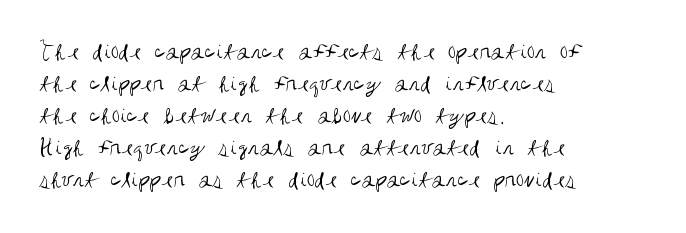
The passage shown is not underscored anywhere. Words appear dense and cohesive because spacing is normal. Alignment: flush left.
